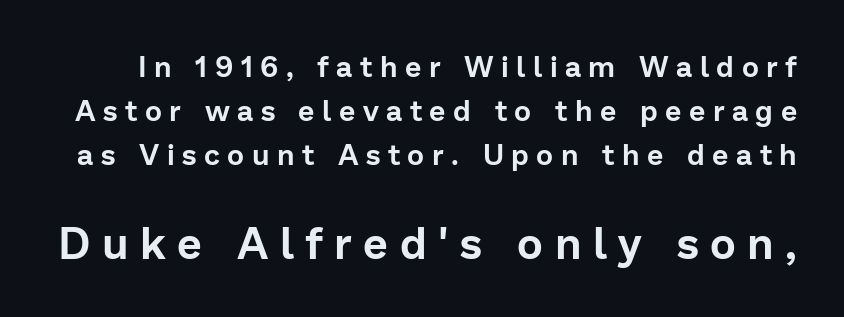
The image shows 44 px sans-serif type, upright; set normal line spacing (1.52x), unusually wide letter spacing (+0.26 em), not underlined; the second (bottom) block is 1.52x larger; low stroke contrast and a medium x-height.
